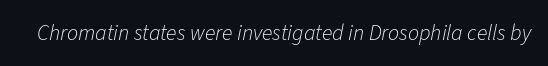
The image shows 22 px text type, italic (leaning right); set normal letter spacing, not underlined.
